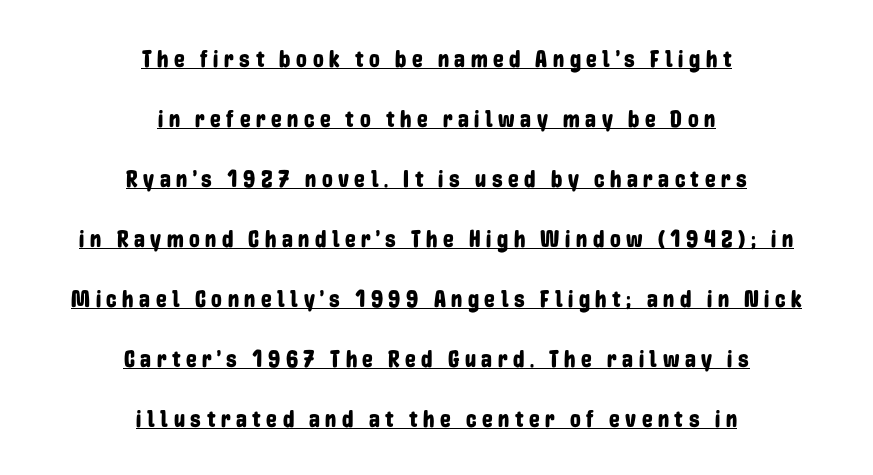
The rendering uses the underline text-decoration. Both edges are ragged and mirror each other, which tells us the setting is centered. This is roman type, the default non-slanted kind. This block would shrink considerably if given ordinary leading; it's expanded now. Display-style spreading of the glyphs; the letterfit is very open.
